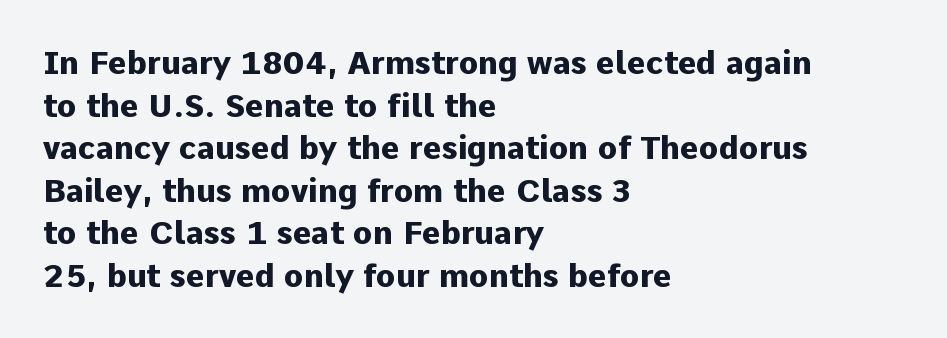
{"serif": "no", "italic": "no", "bold": "yes", "weight": "heavy", "width": "normal", "stroke_contrast": "low", "x_height": "medium", "monospaced": "no", "underline": "no", "align": "left", "line_spacing": "normal", "line_spacing_ratio": 1.33, "letter_spacing": "normal", "letter_spacing_em": 0.0, "glyph_px": 32}
